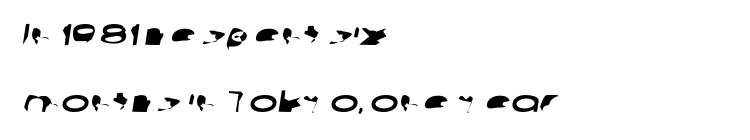
Observe the ordinary spacing: letters are neighbours, not strangers. Note the varied advance widths — an 'i' is clearly narrower than an 'm'. Grotesque or geometric, the face here clearly has no serifs. Every row of glyphs begins at an identical x-position on the left.
